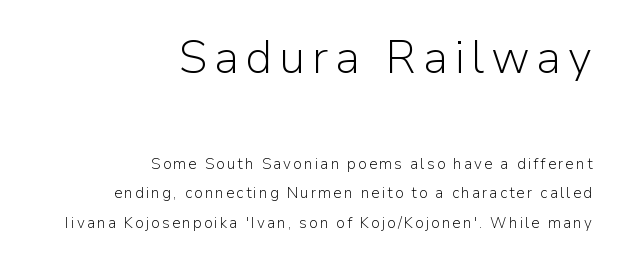
The image shows 46 px light sans-serif type, upright; set right-aligned, loose line spacing (1.96x), not underlined; the first (top) block is 3.07x larger; low stroke contrast and a medium x-height.
